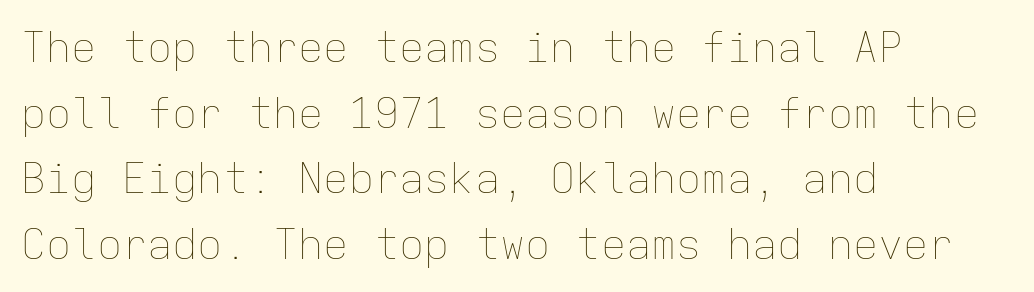
The image shows 42 px thin type, upright, monospaced; set left-aligned, normal line spacing (1.56x), normal letter spacing, not underlined; low stroke contrast and a medium x-height.
